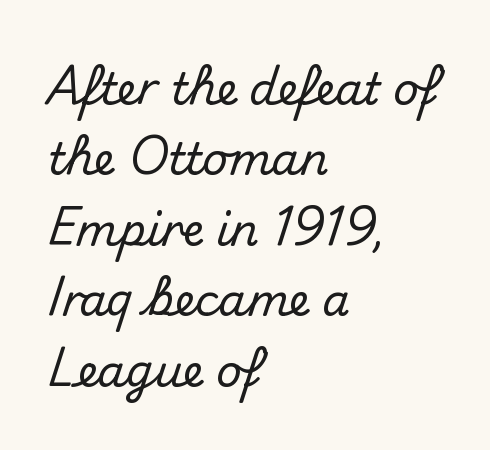
{"serif": "no", "width": "normal", "stroke_contrast": "medium", "x_height": "small", "monospaced": "no", "underline": "no", "align": "left", "line_spacing": "normal", "line_spacing_ratio": 1.6, "letter_spacing": "normal", "letter_spacing_em": 0.0, "glyph_px": 44}
